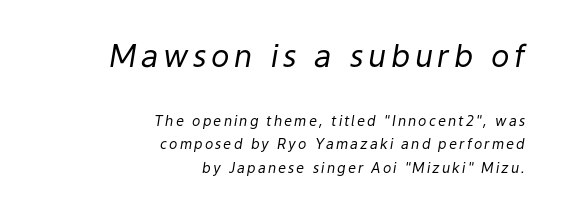
Q: Is the text bold? A: No.
Q: Is the text italic (slanted)? A: Yes, it leans right by about 9 degrees.
Q: Is the text underlined? A: No.
Q: How is the paragraph aligned? A: Right-aligned.
Q: Is the spacing between lines tight, normal or loose? A: Normal.
Q: Which block of text is set in a larger size, the first (top) or the second (bottom)? A: The first (top) one.
Q: Width (condensed, normal, or wide)? A: Normal.
Q: Stroke contrast? A: Low.
Q: x-height? A: Medium.
Q: Monospaced? A: No.
